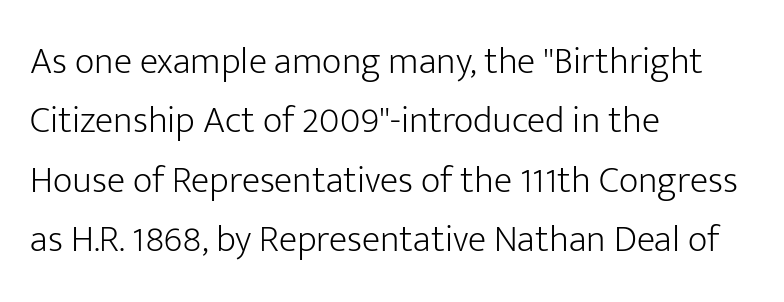
Q: Is the text bold? A: No.
Q: Is the text italic (slanted)? A: No, it is upright.
Q: Is the typeface a serif or a sans-serif typeface? A: Sans-serif.
Q: Is the text underlined? A: No.
Q: How is the paragraph aligned? A: Left-aligned.
Q: Is the spacing between letters normal or unusually wide? A: Normal.
Q: Is the spacing between lines tight, normal or loose? A: Normal.
Q: Width (condensed, normal, or wide)? A: Normal.
Q: Stroke contrast? A: Low.
Q: x-height? A: Medium.
Q: Monospaced? A: No.
